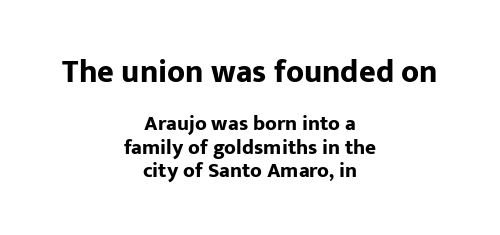
Each line is balanced around a shared central axis. A bare baseline throughout the passage. Heavy, bold letterforms. Students, note that the glyphs here touch the page at normal intervals. Vertically, the passage feels compressed, each row crowding the next.
